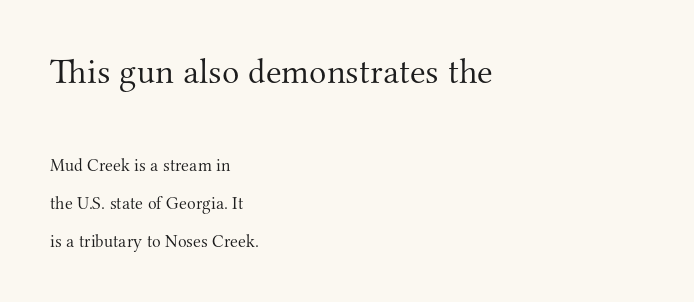
Here the designer chose a conventional face with non-uniform glyph widths. This is the regular roman posture of the typeface. Alignment: flush left. Visually, the top section dominates because its glyphs are scaled up. This rendering leaves character spacing at its baseline value.
